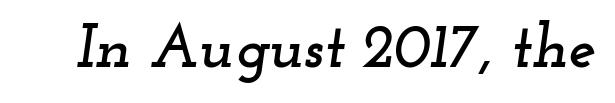
{"serif": "yes", "italic": "yes", "lean": "right", "slant_degrees": 12, "width": "wide", "stroke_contrast": "low", "x_height": "small", "monospaced": "no", "underline": "no", "letter_spacing": "normal", "letter_spacing_em": 0.0, "glyph_px": 62}
